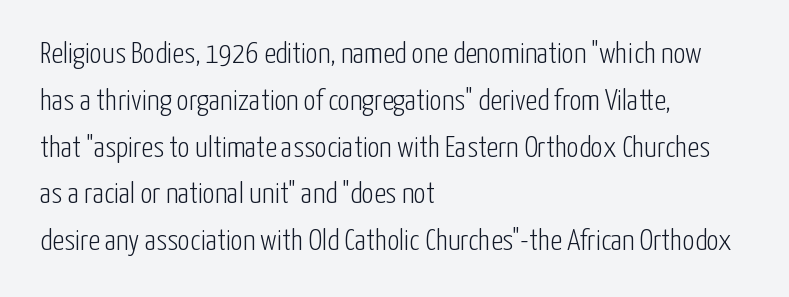
Q: Is the text bold? A: No.
Q: Is the text italic (slanted)? A: No, it is upright.
Q: Is the typeface a serif or a sans-serif typeface? A: Sans-serif.
Q: Is the text underlined? A: No.
Q: How is the paragraph aligned? A: Left-aligned.
Q: Is the spacing between letters normal or unusually wide? A: Normal.
Q: Is the spacing between lines tight, normal or loose? A: Normal.
Q: Width (condensed, normal, or wide)? A: Condensed.
Q: Stroke contrast? A: Low.
Q: x-height? A: Medium.
Q: Monospaced? A: No.
